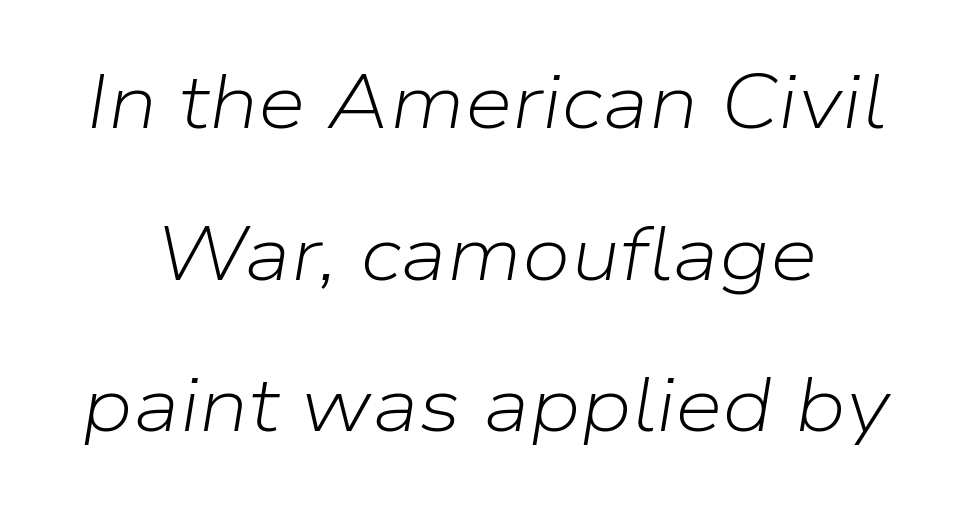
The image shows 77 px light type, italic (leaning right); set loose line spacing (1.97x), normal letter spacing, not underlined; low stroke contrast and a medium x-height.
